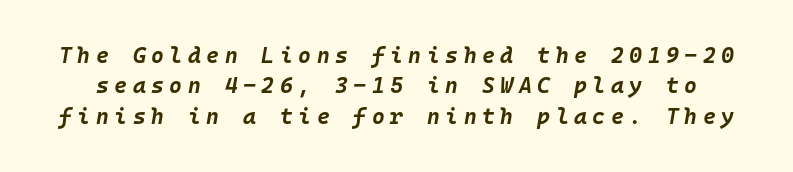
{"italic": "yes", "lean": "right", "slant_degrees": 10, "bold": "yes", "underline": "no", "line_spacing": "normal", "line_spacing_ratio": 1.38, "letter_spacing": "wide", "letter_spacing_em": 0.25, "glyph_px": 22}
